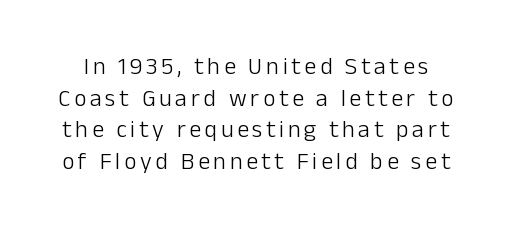
The rows are spaced the way most documents space them. Characters remain perfectly vertical along every line. Has an underline been added? It has not. This reads as an unemphasized weight, regular at the heaviest.
